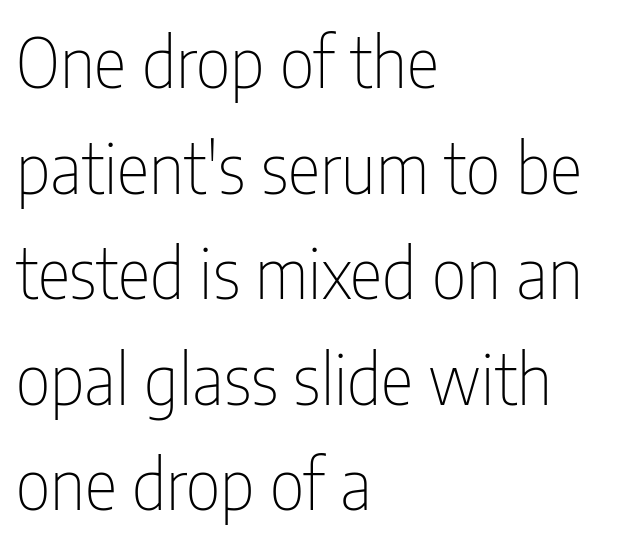
A typesetter would call this proportional, since set widths differ per character. Does the leading feel generous? No, just average. The typography opts for an upright posture over an oblique one. The setting favours the left margin, as ordinary paragraphs usually do.
